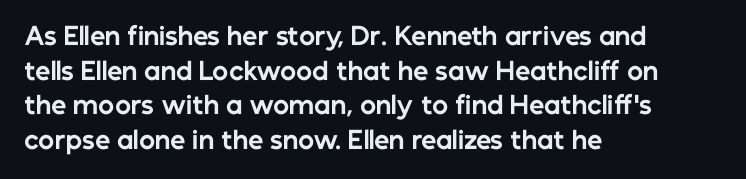
{"italic": "no", "bold": "yes", "underline": "no", "align": "left", "line_spacing": "normal", "line_spacing_ratio": 1.44, "letter_spacing": "normal", "letter_spacing_em": 0.0, "glyph_px": 24}
